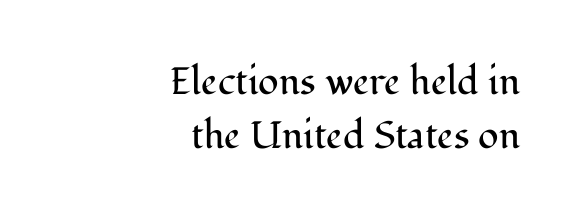
The image shows 38 px regular-weight serif type, upright; set right-aligned, normal line spacing (1.43x), normal letter spacing, not underlined; medium stroke contrast and a medium x-height.
